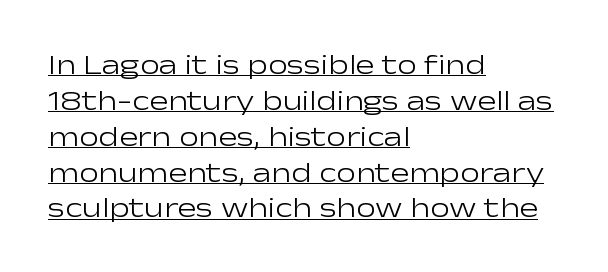
The image shows 28 px light, wide sans-serif type, upright; set left-aligned, normal line spacing (1.28x), normal letter spacing, underlined; low stroke contrast and a medium x-height.
